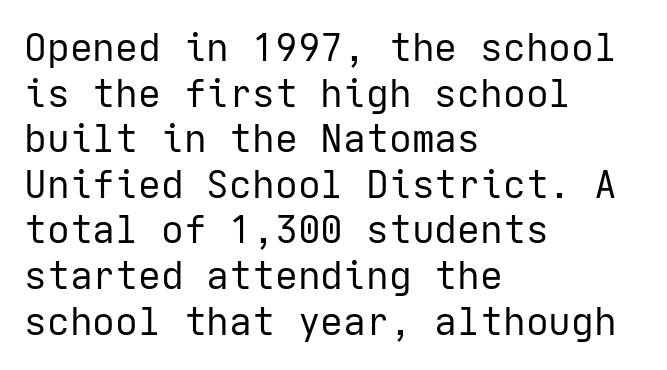
Casual observation: everything's shoved over to the left. You can tell from the bare stems that sans-serif type was used. Stems here are at most as thick as an everyday book face. The gap between lines stays unmarked. The axis of the letterforms is exactly vertical.
